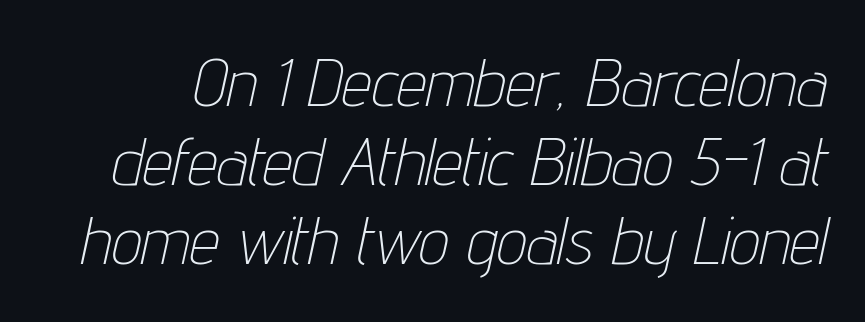
{"italic": "yes", "lean": "right", "slant_degrees": 12, "bold": "no", "weight": "thin", "width": "condensed", "stroke_contrast": "low", "x_height": "medium", "monospaced": "no", "underline": "no", "line_spacing_ratio": 1.18, "letter_spacing": "normal", "letter_spacing_em": 0.0, "glyph_px": 67}
